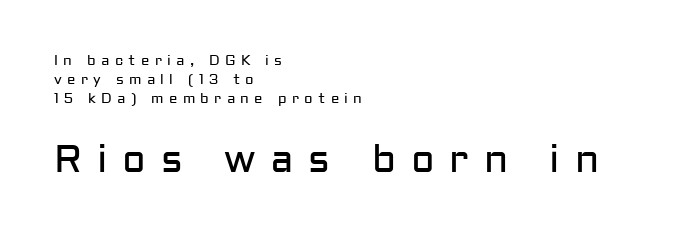
{"serif": "no", "italic": "no", "bold": "no", "weight": "regular", "width": "normal", "stroke_contrast": "low", "x_height": "medium", "monospaced": "no", "underline": "no", "align": "left", "line_spacing": "normal", "line_spacing_ratio": 1.37, "letter_spacing": "wide", "letter_spacing_em": 0.38, "larger_block": "second", "size_ratio": 2.79, "glyph_px": 39}
